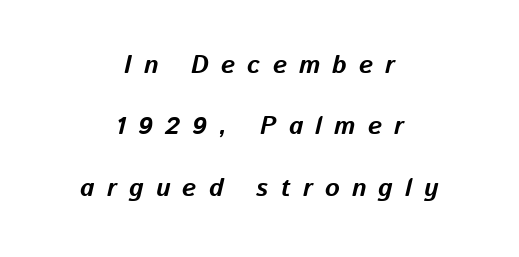
{"italic": "yes", "lean": "right", "slant_degrees": 13, "bold": "yes", "underline": "no", "align": "center", "line_spacing": "loose", "line_spacing_ratio": 2.46, "letter_spacing": "wide", "letter_spacing_em": 0.49, "glyph_px": 25}
